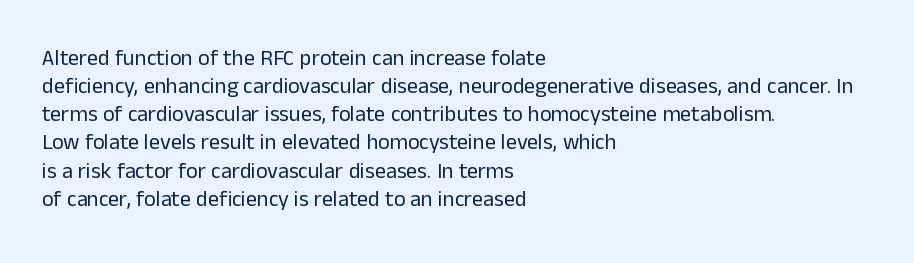
Q: Is the text bold? A: No.
Q: Is the text italic (slanted)? A: No, it is upright.
Q: Is the text underlined? A: No.
Q: How is the paragraph aligned? A: Left-aligned.
Q: Is the spacing between letters normal or unusually wide? A: Normal.
Q: Is the spacing between lines tight, normal or loose? A: Normal.
